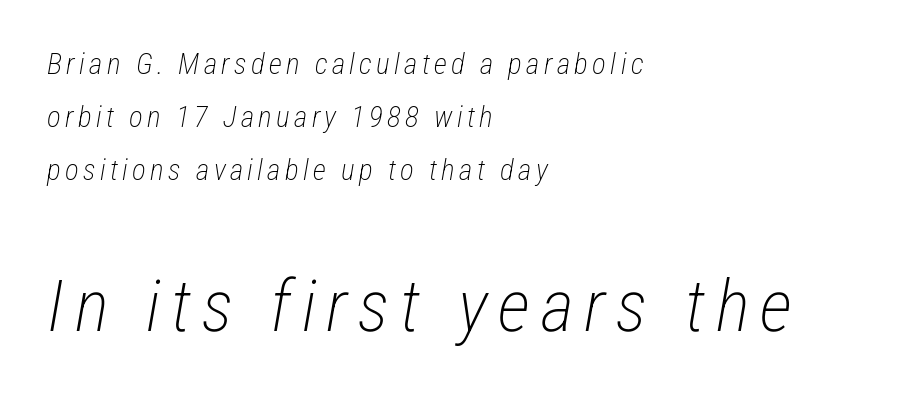
{"italic": "yes", "lean": "right", "slant_degrees": 12, "bold": "no", "weight": "light", "width": "condensed", "stroke_contrast": "low", "x_height": "medium", "monospaced": "no", "underline": "no", "align": "left", "line_spacing_ratio": 1.83, "larger_block": "second", "size_ratio": 2.48, "glyph_px": 72}
